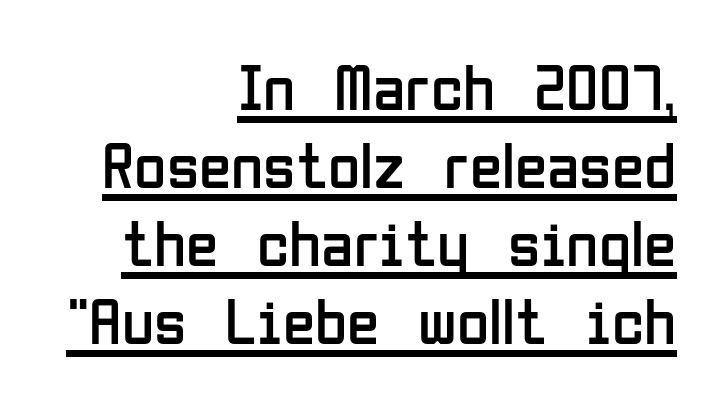
Think of a printed novel: that variable character pitch is what you see here. A typesetter would mark this as roman, not italic. This sample uses plain, unmodified letter spacing. Counters stay open thanks to moderate or lighter strokes.
